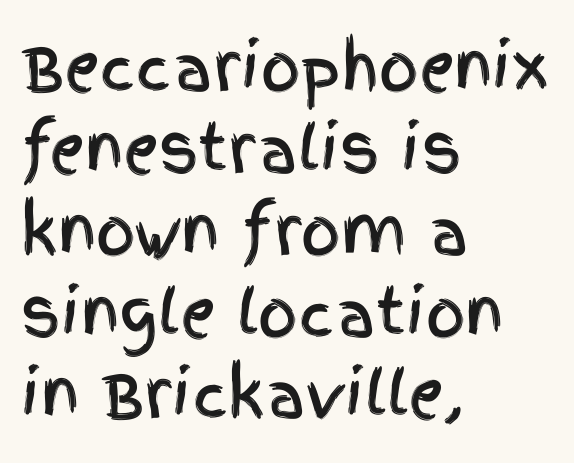
Q: Is the text italic (slanted)? A: No, it is upright.
Q: Is the typeface a serif or a sans-serif typeface? A: Sans-serif.
Q: Is the text underlined? A: No.
Q: How is the paragraph aligned? A: Left-aligned.
Q: Is the spacing between letters normal or unusually wide? A: Normal.
Q: Is the spacing between lines tight, normal or loose? A: Normal.
Q: Width (condensed, normal, or wide)? A: Condensed.
Q: x-height? A: Large.
Q: Monospaced? A: No.
